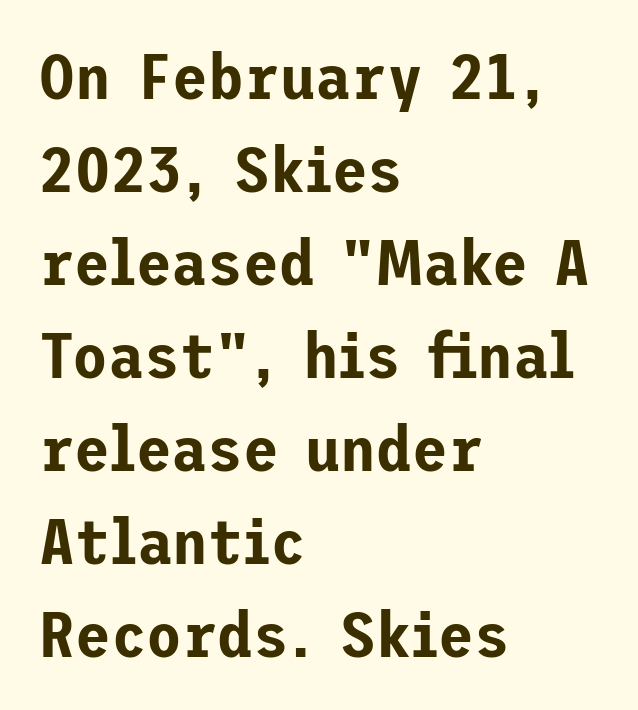
Q: Is the text italic (slanted)? A: No, it is upright.
Q: Is the typeface a serif or a sans-serif typeface? A: Sans-serif.
Q: Is the text underlined? A: No.
Q: How is the paragraph aligned? A: Left-aligned.
Q: Is the spacing between letters normal or unusually wide? A: Normal.
Q: Is the spacing between lines tight, normal or loose? A: Normal.
Q: Width (condensed, normal, or wide)? A: Normal.
Q: Stroke contrast? A: Low.
Q: x-height? A: Medium.
